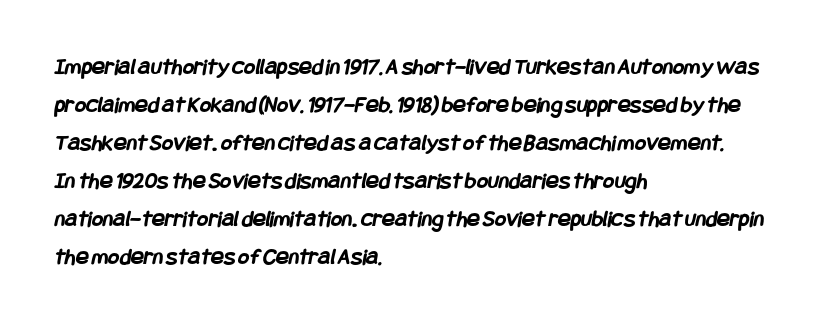
{"bold": "yes", "underline": "no", "align": "left", "line_spacing": "normal", "line_spacing_ratio": 1.58, "letter_spacing": "normal", "letter_spacing_em": 0.0, "glyph_px": 24}
